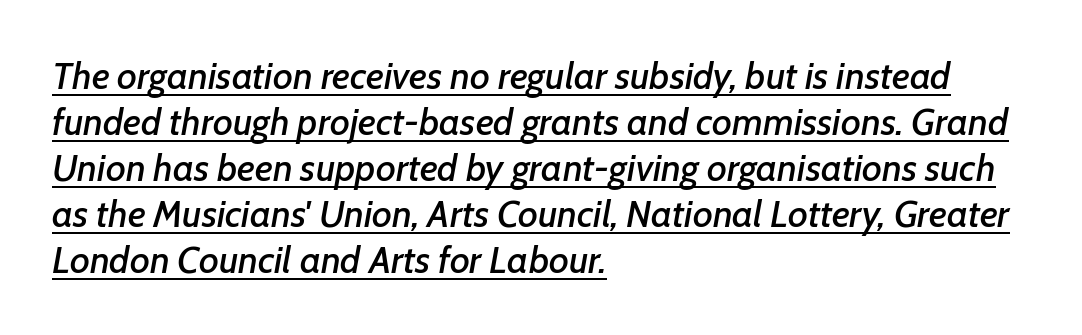
Characters follow at the spacing the type designer built in. Leftover space on each line is placed entirely after the last word. Looks like regular typesetting: each glyph gets only the width it needs. This is underlined copy, the kind a proofreader might mark for attention. These lines were composed using italics.
